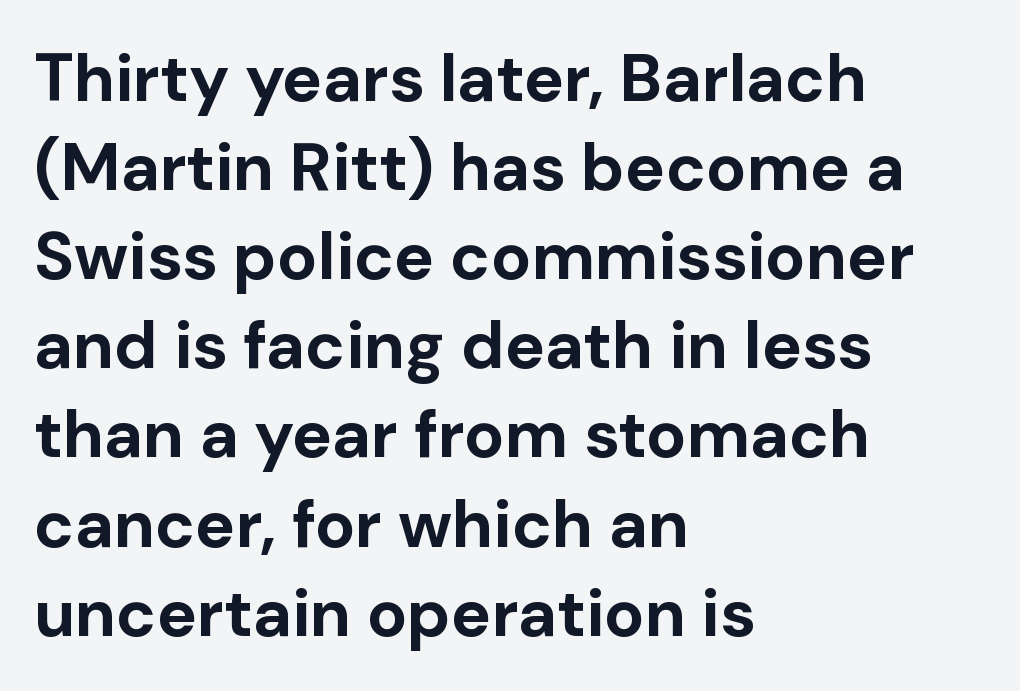
The font is running at its bold setting. Casual observation: everything's shoved over to the left. I'd call this a sans setting — the letters go barefoot. Nobody touched the tracking dial on this one.
